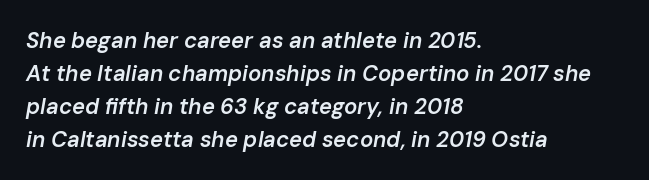
The image shows 22 px text type, italic (leaning right); set left-aligned, normal line spacing (1.5x), normal letter spacing, not underlined.
